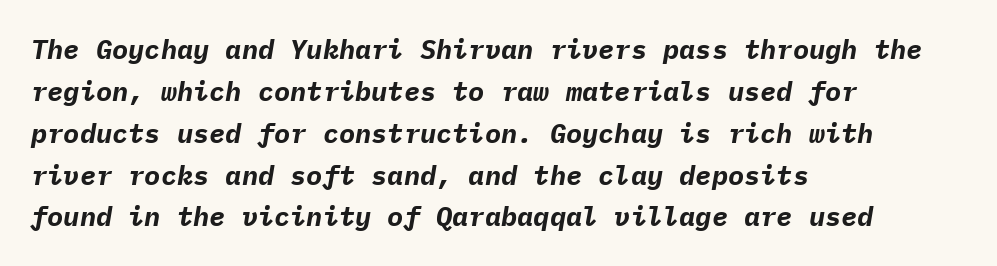
Q: Is the text bold? A: Yes.
Q: Is the text italic (slanted)? A: Yes, it leans right by about 9 degrees.
Q: Is the text underlined? A: No.
Q: How is the paragraph aligned? A: Left-aligned.
Q: Is the spacing between letters normal or unusually wide? A: Normal.
Q: Is the spacing between lines tight, normal or loose? A: Normal.
